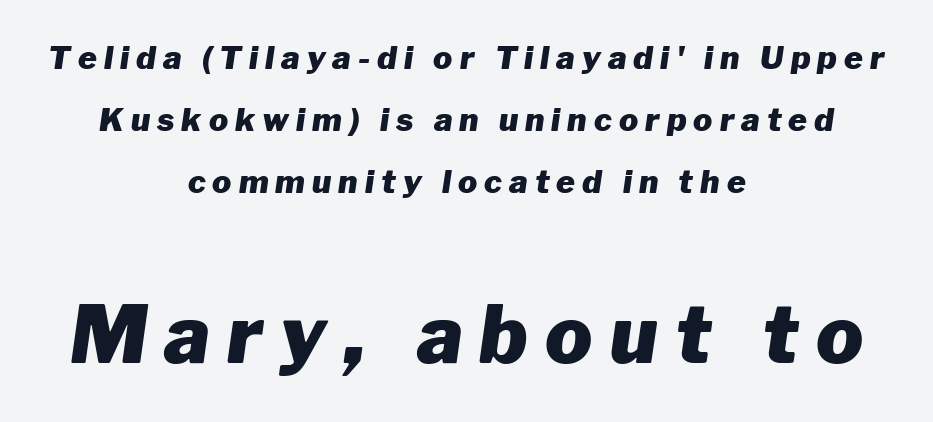
Q: Is the text bold? A: Yes.
Q: Is the text italic (slanted)? A: Yes, it leans right by about 8 degrees.
Q: Is the text underlined? A: No.
Q: How is the paragraph aligned? A: Centered.
Q: Is the spacing between letters normal or unusually wide? A: Unusually wide.
Q: Is the spacing between lines tight, normal or loose? A: Loose.
Q: Which block of text is set in a larger size, the first (top) or the second (bottom)? A: The second (bottom) one.
Q: Width (condensed, normal, or wide)? A: Normal.
Q: Stroke contrast? A: Low.
Q: x-height? A: Medium.
Q: Monospaced? A: No.
